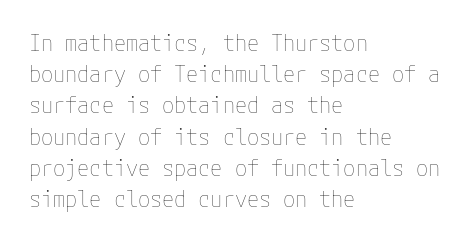
Every row of glyphs begins at an identical x-position on the left. The typesetting does not lean heavy: it is not bold. One glance says typical: line gaps are just what's usual. Underlining? Definitely not there.
